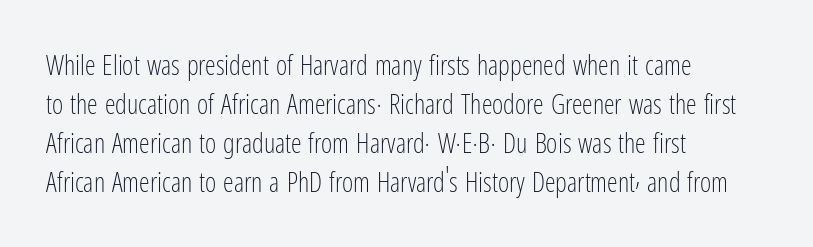
The image shows 27 px text type, upright; set left-aligned, normal line spacing (1.45x), normal letter spacing, not underlined.
